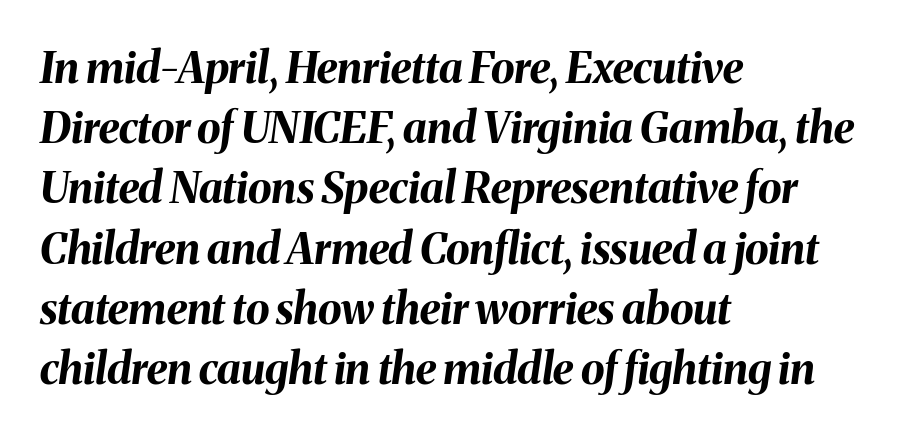
{"italic": "yes", "lean": "right", "slant_degrees": 8, "bold": "yes", "weight": "bold", "width": "normal", "stroke_contrast": "medium", "x_height": "medium", "monospaced": "no", "underline": "no", "align": "left", "line_spacing": "normal", "line_spacing_ratio": 1.4, "letter_spacing": "normal", "letter_spacing_em": 0.0, "glyph_px": 43}
